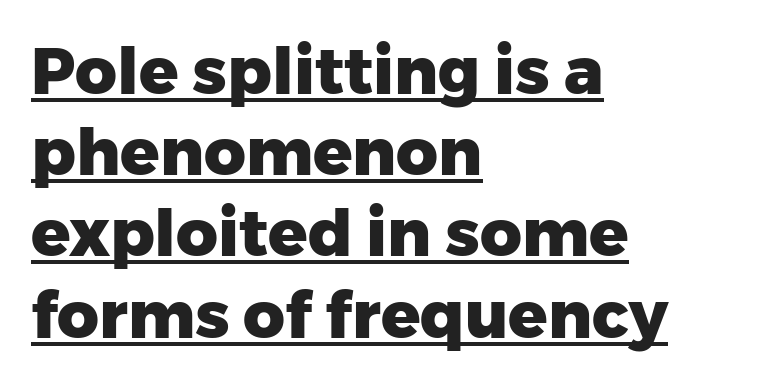
Q: Is the text bold? A: Yes.
Q: Is the text italic (slanted)? A: No, it is upright.
Q: Is the typeface a serif or a sans-serif typeface? A: Sans-serif.
Q: Is the text underlined? A: Yes.
Q: How is the paragraph aligned? A: Left-aligned.
Q: Is the spacing between letters normal or unusually wide? A: Normal.
Q: Is the spacing between lines tight, normal or loose? A: Normal.
Q: Width (condensed, normal, or wide)? A: Normal.
Q: Stroke contrast? A: Low.
Q: x-height? A: Medium.
Q: Monospaced? A: No.
